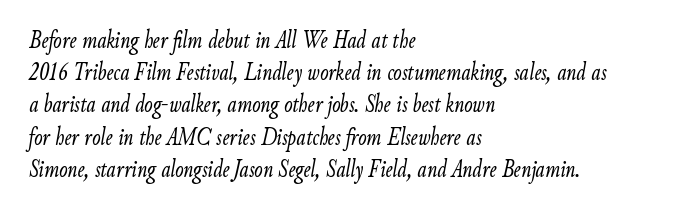
The image shows 25 px text type, italic (leaning right); set left-aligned, normal line spacing (1.29x), normal letter spacing, not underlined.
